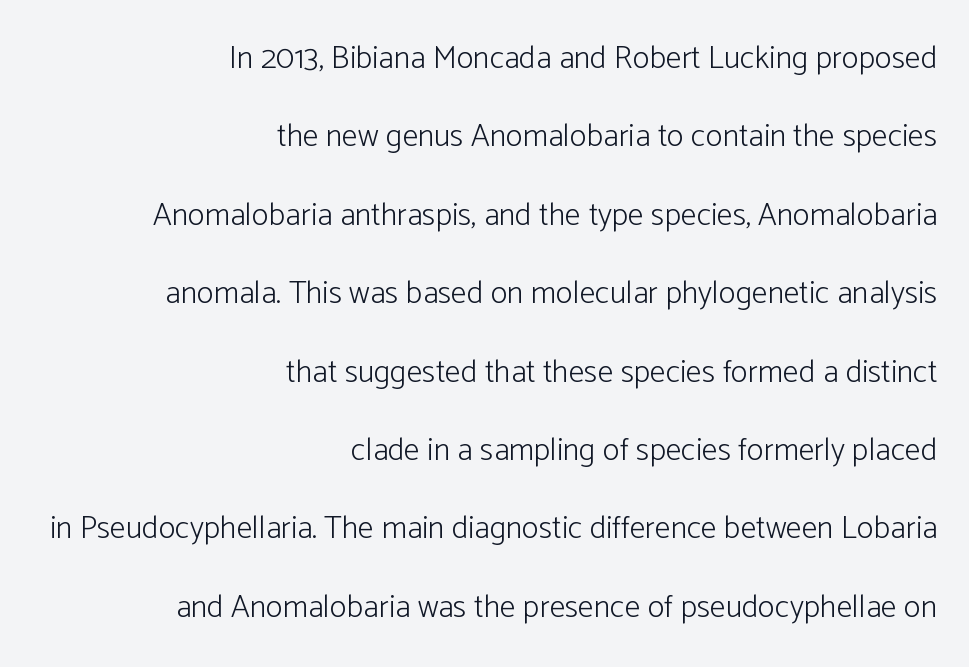
Q: Is the text bold? A: No.
Q: Is the text italic (slanted)? A: No, it is upright.
Q: Is the typeface a serif or a sans-serif typeface? A: Sans-serif.
Q: Is the text underlined? A: No.
Q: How is the paragraph aligned? A: Right-aligned.
Q: Is the spacing between letters normal or unusually wide? A: Normal.
Q: Is the spacing between lines tight, normal or loose? A: Loose.
Q: Width (condensed, normal, or wide)? A: Normal.
Q: Stroke contrast? A: Low.
Q: x-height? A: Medium.
Q: Monospaced? A: No.
